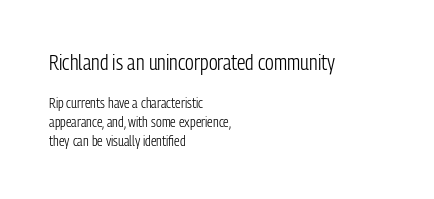
{"italic": "no", "bold": "no", "underline": "no", "align": "left", "line_spacing": "normal", "line_spacing_ratio": 1.35, "letter_spacing": "normal", "letter_spacing_em": 0.0, "larger_block": "first", "size_ratio": 1.5, "glyph_px": 21}
